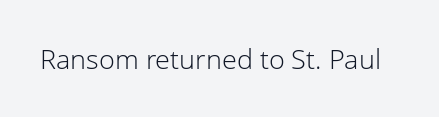
The image shows 27 px text type, upright; set normal letter spacing, not underlined.
